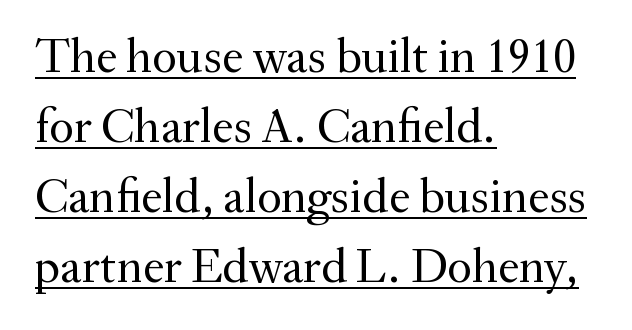
The image shows 48 px regular-weight serif type, upright; set left-aligned, normal line spacing (1.46x), normal letter spacing, underlined; medium stroke contrast and a small x-height.
